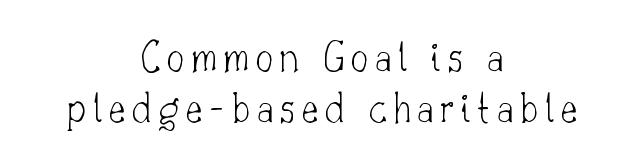
Stems here are at most as thick as an everyday book face. Proportional: the letters do not fall into vertical columns. Little horizontal feet cap the strokes, marking this as serif type. Descenders hang freely into open space.
